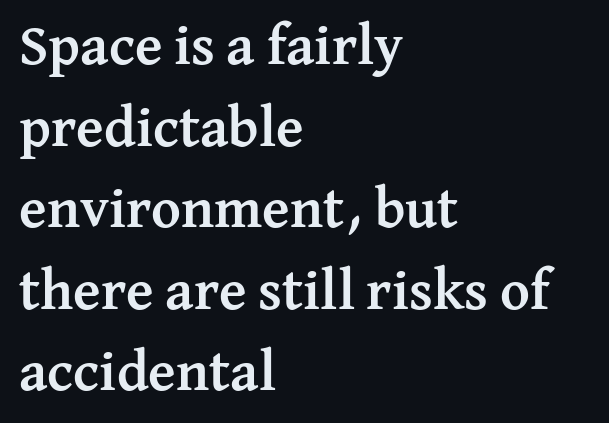
The image shows 57 px semibold serif type, upright; set left-aligned, normal line spacing (1.43x), normal letter spacing, not underlined; medium stroke contrast and a medium x-height.
